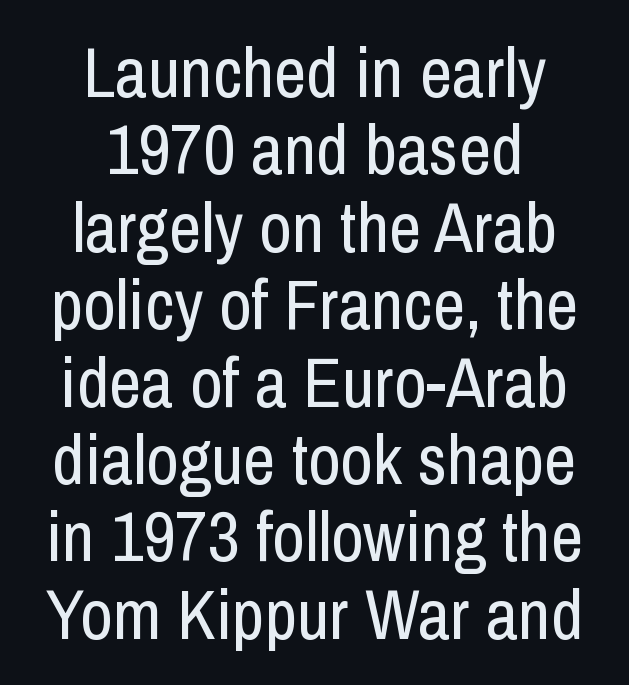
The image shows 71 px regular-weight, condensed sans-serif type, upright; set centered, tight line spacing (1.09x), normal letter spacing, not underlined; low stroke contrast and a medium x-height.
